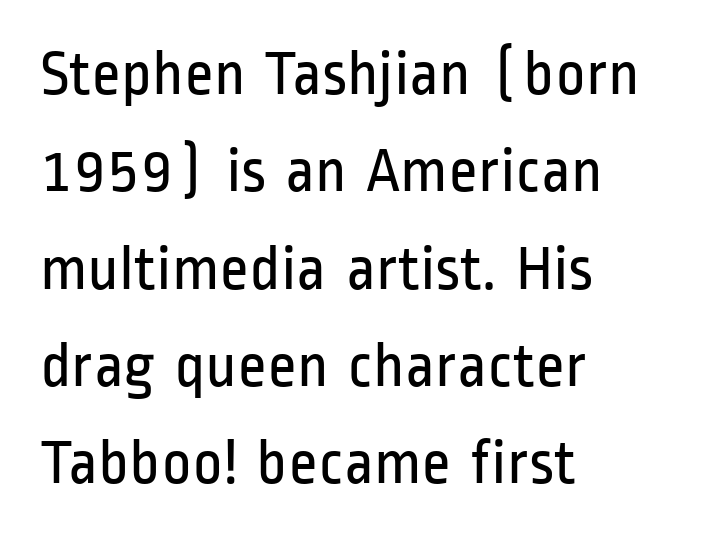
Q: Is the text bold? A: No.
Q: Is the text italic (slanted)? A: No, it is upright.
Q: Is the typeface a serif or a sans-serif typeface? A: Sans-serif.
Q: Is the text underlined? A: No.
Q: How is the paragraph aligned? A: Left-aligned.
Q: Is the spacing between letters normal or unusually wide? A: Normal.
Q: Is the spacing between lines tight, normal or loose? A: Normal.
Q: Width (condensed, normal, or wide)? A: Condensed.
Q: Stroke contrast? A: Low.
Q: x-height? A: Medium.
Q: Monospaced? A: No.
